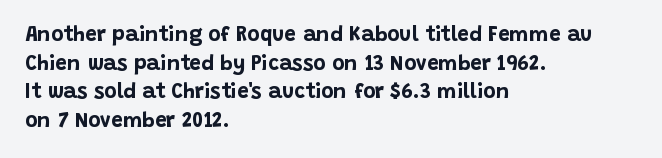
Q: Is the text bold? A: Yes.
Q: Is the text italic (slanted)? A: No, it is upright.
Q: Is the text underlined? A: No.
Q: How is the paragraph aligned? A: Left-aligned.
Q: Is the spacing between letters normal or unusually wide? A: Normal.
Q: Is the spacing between lines tight, normal or loose? A: Normal.
